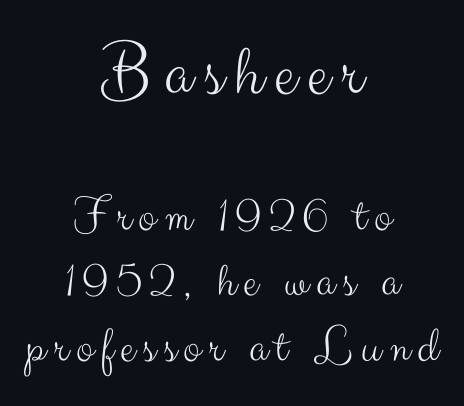
Think of a printed novel: that variable character pitch is what you see here. Each letter's strokes conclude bluntly, with no projecting serifs. The words here are not underlined. No letter is thick-stroked: the sample isn't bold. Visually the block forms a symmetrical silhouette, jagged on both flanks.
